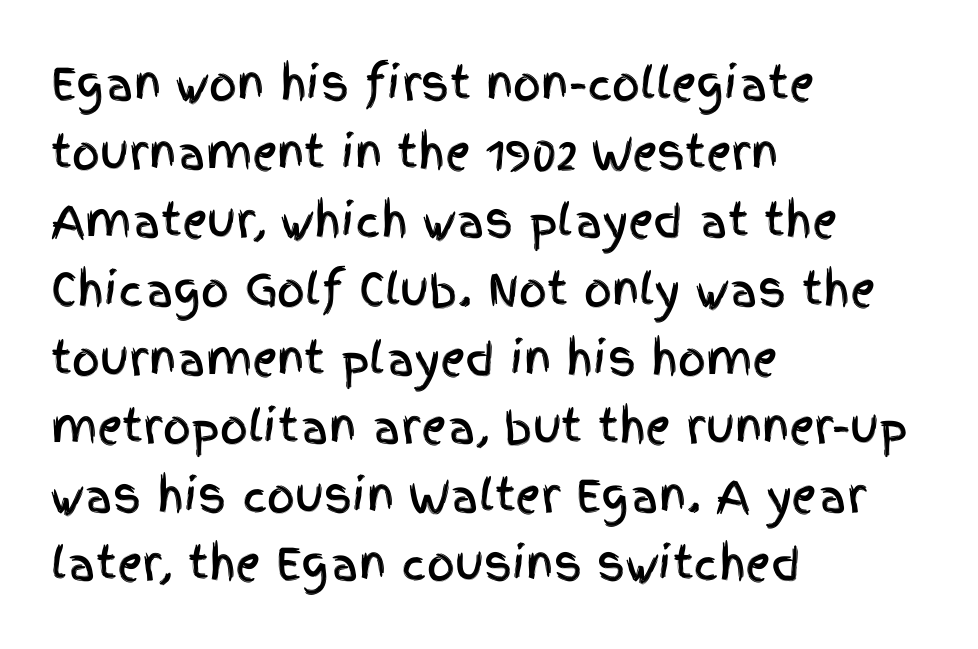
The image shows 44 px condensed sans-serif type, upright; set left-aligned, normal line spacing (1.56x), normal letter spacing, not underlined; a large x-height.
